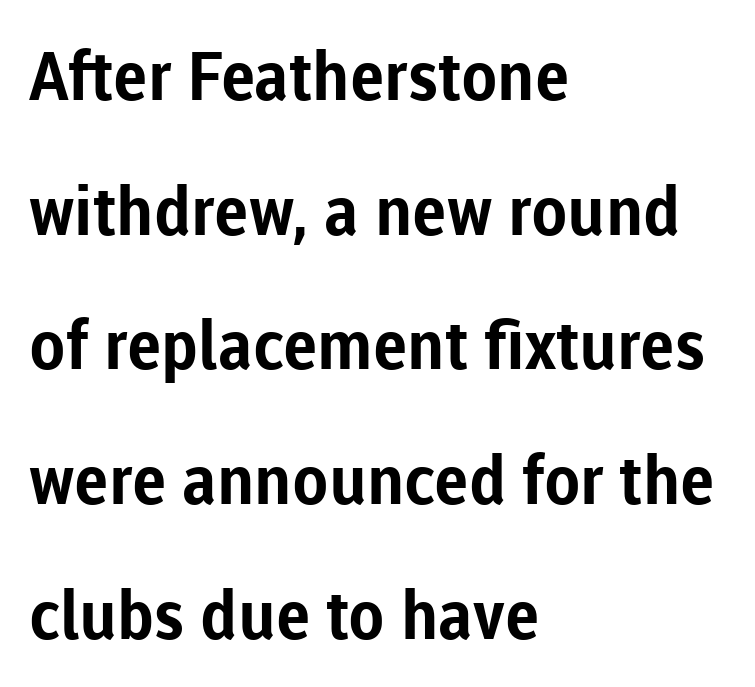
The lettering holds an erect, upright posture throughout. Leftover space on each line is placed entirely after the last word. Standard letterfit; no display-style spreading of the glyphs. The rendering uses natural spacing where letterforms have individual widths. Leading: increased.
